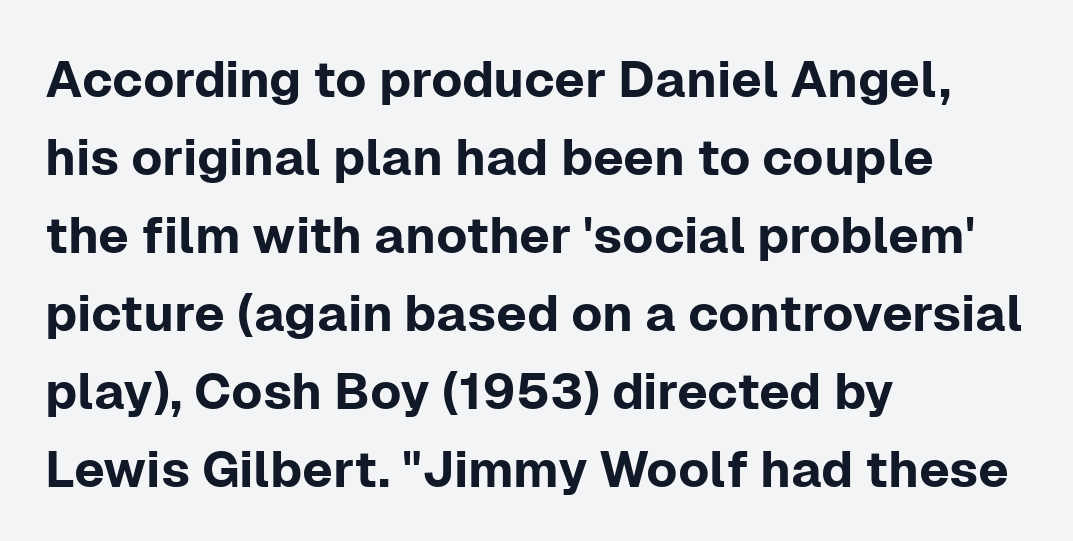
The image shows 51 px sans-serif type, upright; set left-aligned, normal line spacing (1.53x), normal letter spacing, not underlined; low stroke contrast and a medium x-height.
